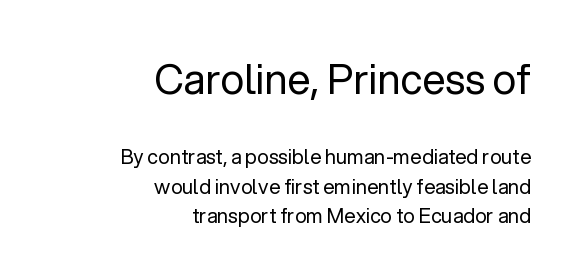
{"serif": "no", "italic": "no", "bold": "no", "weight": "regular", "width": "normal", "stroke_contrast": "low", "x_height": "medium", "monospaced": "no", "underline": "no", "align": "right", "line_spacing": "normal", "line_spacing_ratio": 1.49, "letter_spacing": "normal", "letter_spacing_em": 0.0, "larger_block": "first", "size_ratio": 2.05, "glyph_px": 41}
